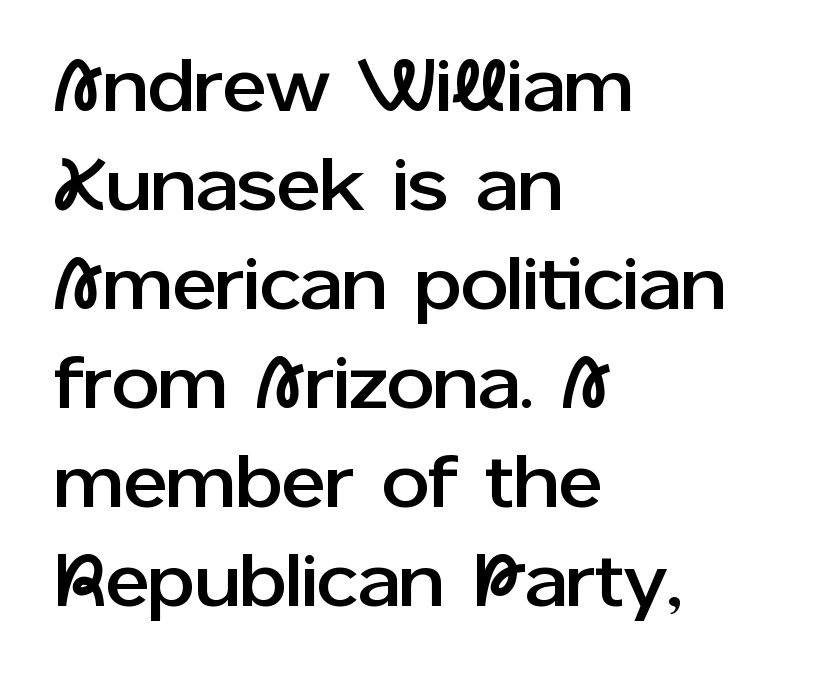
{"serif": "no", "italic": "no", "width": "normal", "stroke_contrast": "low", "x_height": "medium", "monospaced": "no", "underline": "no", "align": "left", "line_spacing": "normal", "line_spacing_ratio": 1.32, "letter_spacing": "normal", "letter_spacing_em": 0.0, "glyph_px": 75}
